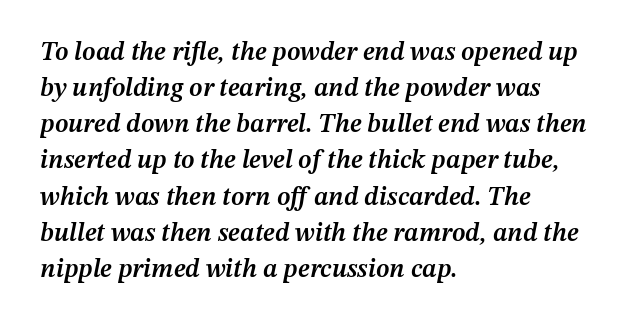
Q: Is the text bold? A: Semi-bold.
Q: Is the text italic (slanted)? A: Yes, it leans right by about 12 degrees.
Q: Is the text underlined? A: No.
Q: How is the paragraph aligned? A: Left-aligned.
Q: Is the spacing between letters normal or unusually wide? A: Normal.
Q: Is the spacing between lines tight, normal or loose? A: Normal.
